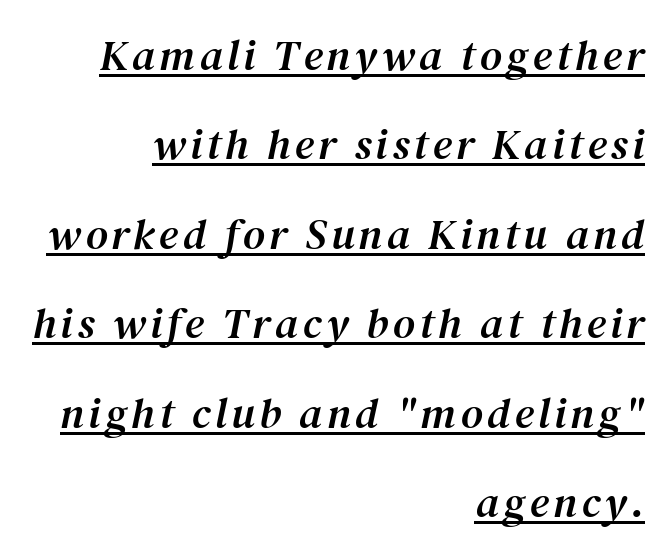
Visually the block forms a straight wall on the right and a jagged coastline on the left. These lines are composed in type with serifs. Vertically, the passage feels expansive, rows floating well apart. Spacing verdict: proportional, widths tailored to each character. There's an unmistakable incline to the writing here. Honestly, the underline is the first thing you notice here.
